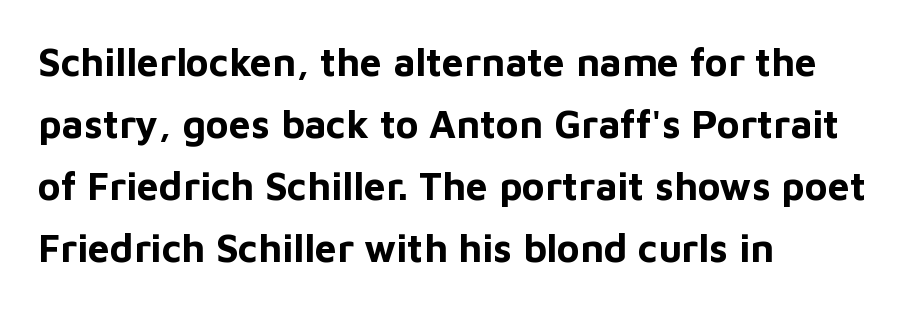
Q: Is the text bold? A: Yes.
Q: Is the text italic (slanted)? A: No, it is upright.
Q: Is the typeface a serif or a sans-serif typeface? A: Sans-serif.
Q: Is the text underlined? A: No.
Q: How is the paragraph aligned? A: Left-aligned.
Q: Is the spacing between letters normal or unusually wide? A: Normal.
Q: Is the spacing between lines tight, normal or loose? A: Normal.
Q: Width (condensed, normal, or wide)? A: Normal.
Q: Stroke contrast? A: Low.
Q: x-height? A: Medium.
Q: Monospaced? A: No.
